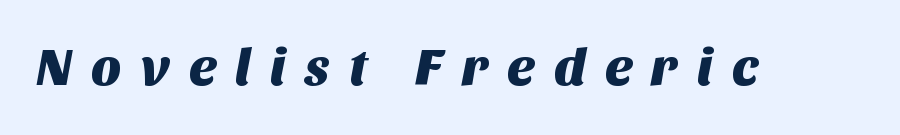
The image shows 53 px sans-serif type; set unusually wide letter spacing (+0.34 em), not underlined; medium stroke contrast and a large x-height.
